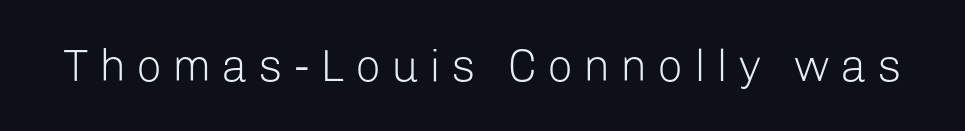
The image shows 45 px light sans-serif type, upright; set unusually wide letter spacing (+0.23 em), not underlined; low stroke contrast and a medium x-height.
